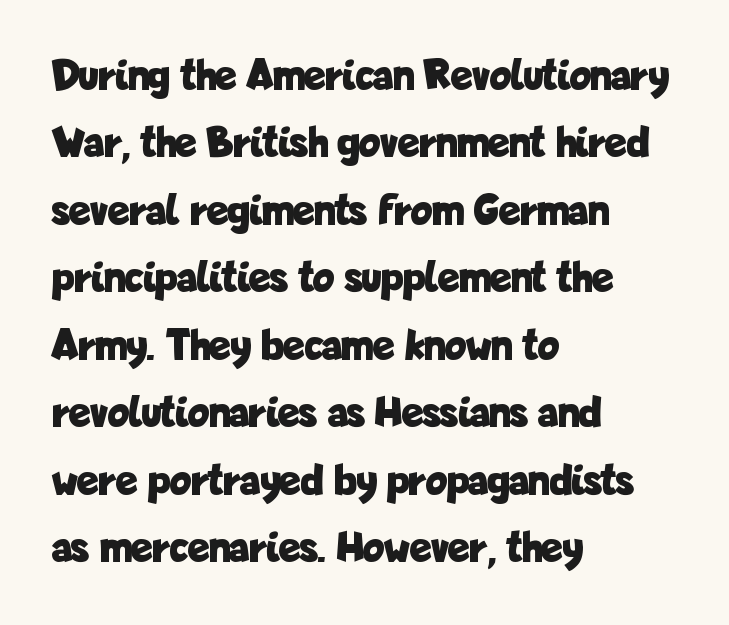
{"serif": "no", "italic": "no", "bold": "yes", "weight": "bold", "width": "condensed", "stroke_contrast": "low", "x_height": "medium", "monospaced": "no", "underline": "no", "align": "left", "line_spacing": "normal", "line_spacing_ratio": 1.5, "letter_spacing": "normal", "letter_spacing_em": 0.0, "glyph_px": 45}
